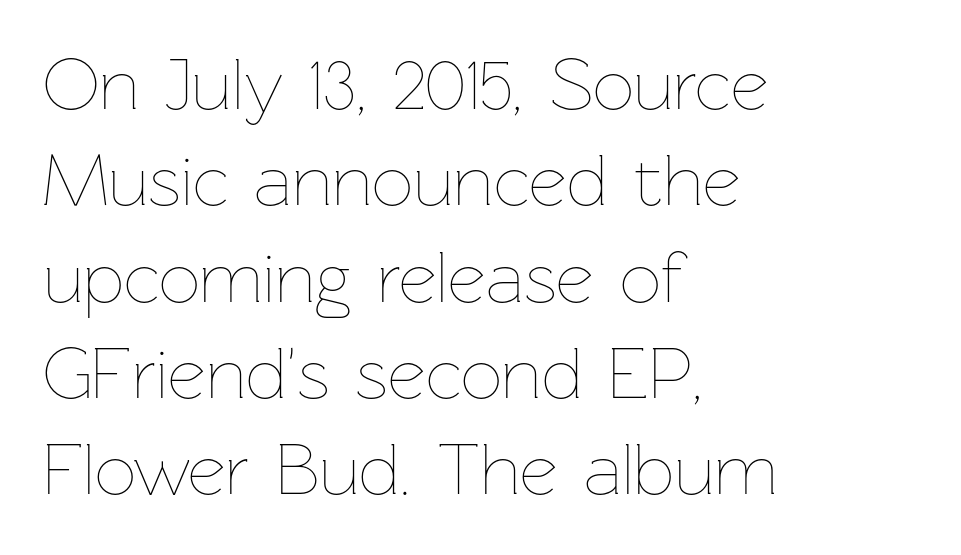
Q: Is the text bold? A: No.
Q: Is the text italic (slanted)? A: No, it is upright.
Q: Is the text underlined? A: No.
Q: How is the paragraph aligned? A: Left-aligned.
Q: Is the spacing between letters normal or unusually wide? A: Normal.
Q: Is the spacing between lines tight, normal or loose? A: Normal.
Q: Width (condensed, normal, or wide)? A: Normal.
Q: Stroke contrast? A: Low.
Q: x-height? A: Medium.
Q: Monospaced? A: No.
